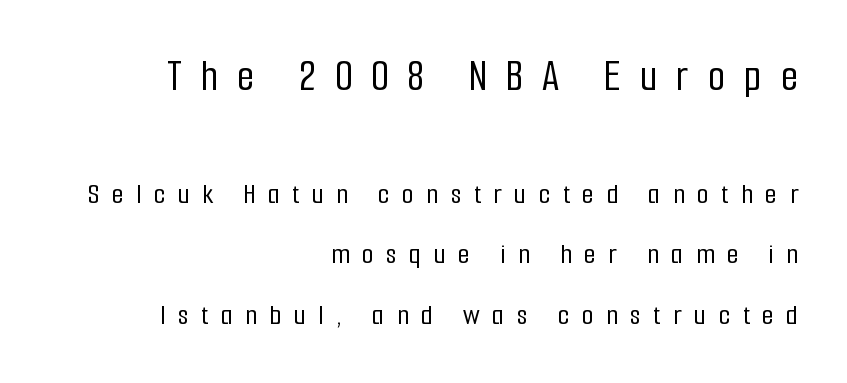
{"serif": "no", "italic": "no", "width": "condensed", "stroke_contrast": "low", "x_height": "medium", "monospaced": "no", "underline": "no", "align": "right", "line_spacing": "loose", "line_spacing_ratio": 2.02, "letter_spacing": "wide", "letter_spacing_em": 0.42, "larger_block": "first", "size_ratio": 1.5, "glyph_px": 45}
